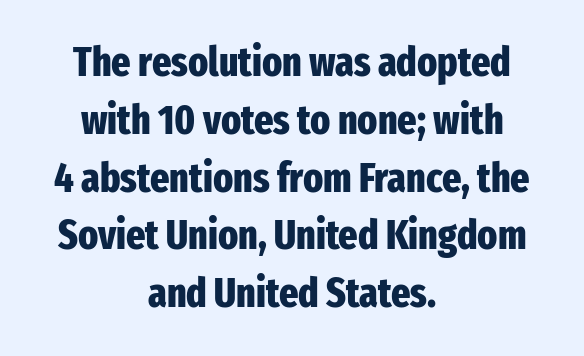
The image shows 41 px heavy, condensed sans-serif type, upright; set centered, normal line spacing (1.41x), normal letter spacing, not underlined; low stroke contrast and a medium x-height.
